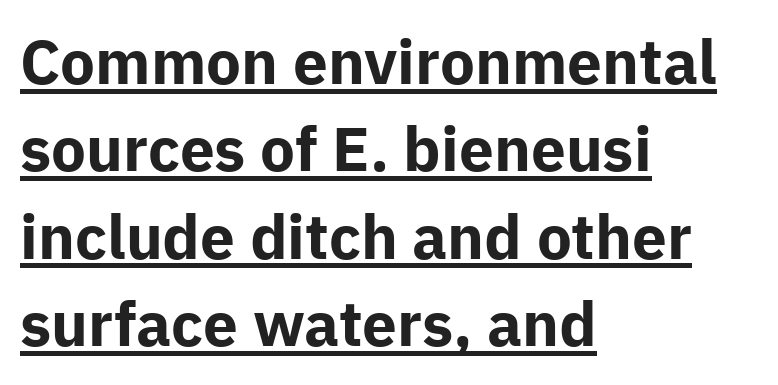
The image shows 62 px bold sans-serif type, upright; set left-aligned, normal line spacing (1.41x), normal letter spacing, underlined; low stroke contrast and a medium x-height.
